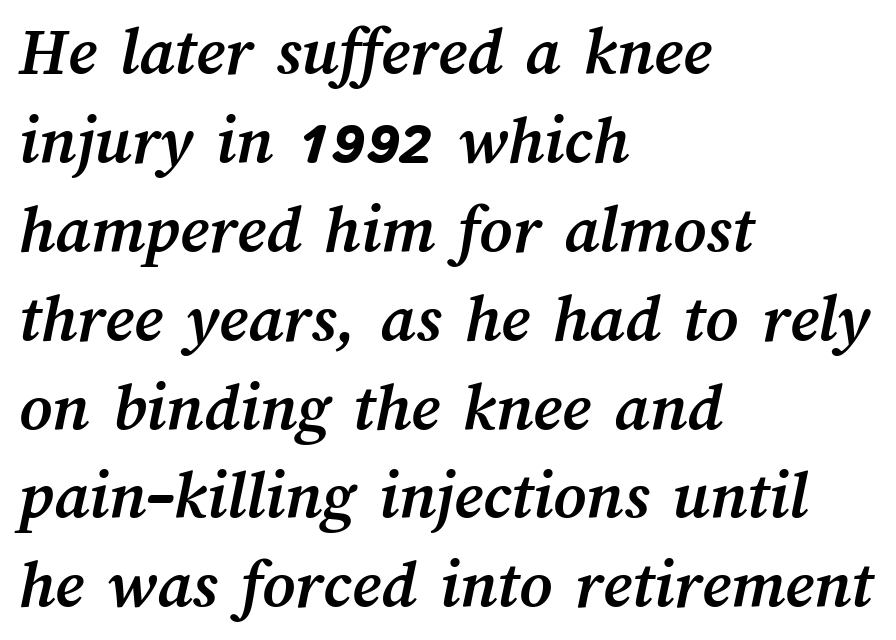
{"bold": "yes", "weight": "semibold", "width": "normal", "stroke_contrast": "medium", "x_height": "medium", "monospaced": "no", "underline": "no", "align": "left", "line_spacing": "normal", "line_spacing_ratio": 1.27, "letter_spacing": "normal", "letter_spacing_em": 0.0, "glyph_px": 70}
